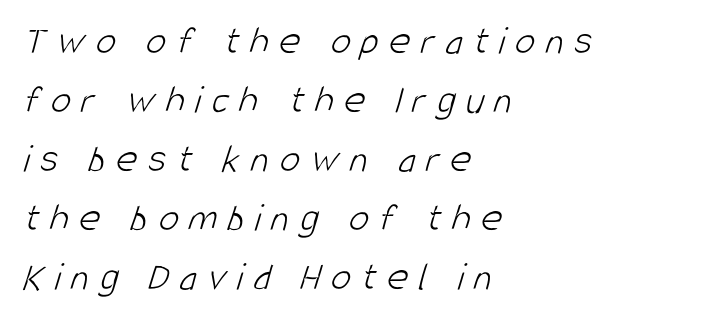
The image shows 41 px light, condensed sans-serif type; set left-aligned, normal line spacing (1.44x), unusually wide letter spacing (+0.25 em), not underlined; low stroke contrast and a large x-height.
